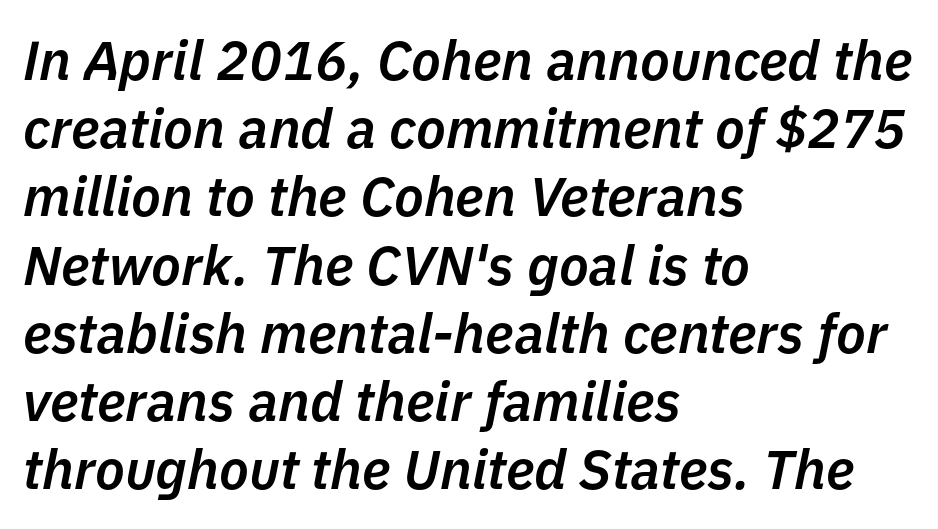
{"italic": "yes", "lean": "right", "slant_degrees": 11, "bold": "semi", "weight": "semibold", "width": "normal", "stroke_contrast": "low", "x_height": "medium", "monospaced": "no", "underline": "no", "align": "left", "line_spacing_ratio": 1.24, "letter_spacing": "normal", "letter_spacing_em": 0.0, "glyph_px": 55}
